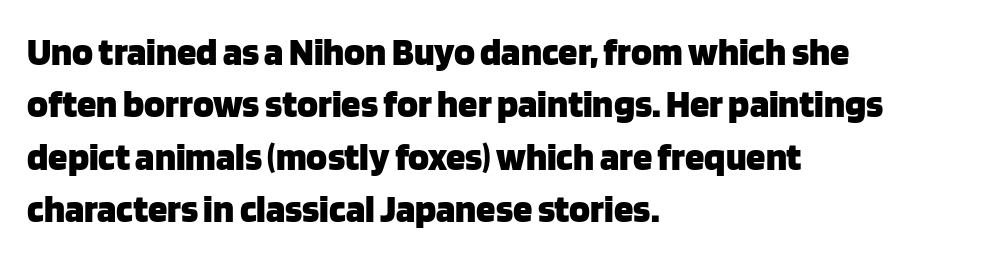
If you measured baseline to baseline, you'd find a middling distance. The rendering shows plain stroke endings on the letterforms — a sans-serif design. The tracking reads as untouched default to a designer's eye. Just letters on the line, the space beneath them empty.
